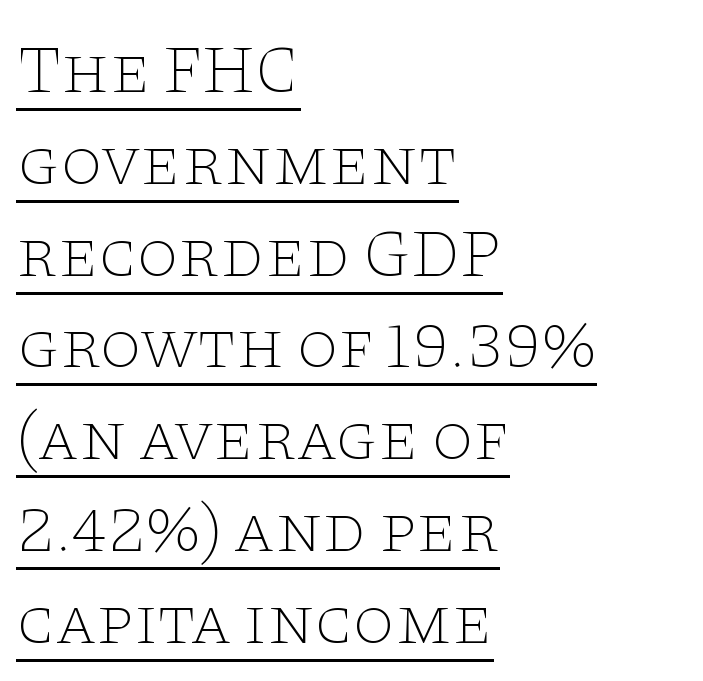
Q: Is the text bold? A: No.
Q: Is the text italic (slanted)? A: No, it is upright.
Q: Is the typeface a serif or a sans-serif typeface? A: Serif.
Q: Is the text underlined? A: Yes.
Q: How is the paragraph aligned? A: Left-aligned.
Q: Is the spacing between letters normal or unusually wide? A: Normal.
Q: Is the spacing between lines tight, normal or loose? A: Normal.
Q: Width (condensed, normal, or wide)? A: Wide.
Q: Stroke contrast? A: Low.
Q: x-height? A: Large.
Q: Monospaced? A: No.
